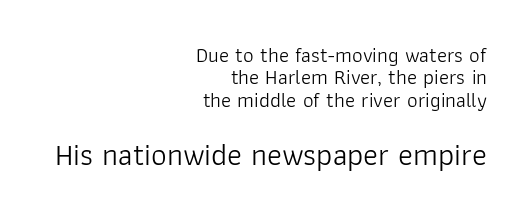
Q: Is the text bold? A: No.
Q: Is the text italic (slanted)? A: No, it is upright.
Q: Is the typeface a serif or a sans-serif typeface? A: Sans-serif.
Q: Is the text underlined? A: No.
Q: How is the paragraph aligned? A: Right-aligned.
Q: Is the spacing between letters normal or unusually wide? A: Normal.
Q: Is the spacing between lines tight, normal or loose? A: Tight.
Q: Which block of text is set in a larger size, the first (top) or the second (bottom)? A: The second (bottom) one.
Q: Width (condensed, normal, or wide)? A: Normal.
Q: Stroke contrast? A: Low.
Q: x-height? A: Medium.
Q: Monospaced? A: No.
